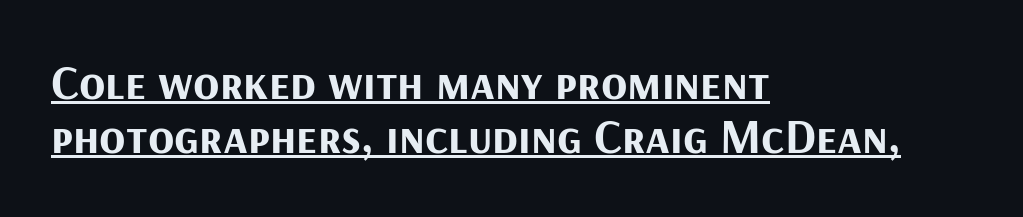
The image shows 48 px bold sans-serif type, upright; set left-aligned, tight line spacing (1.12x), normal letter spacing, underlined; medium stroke contrast and a medium x-height.
